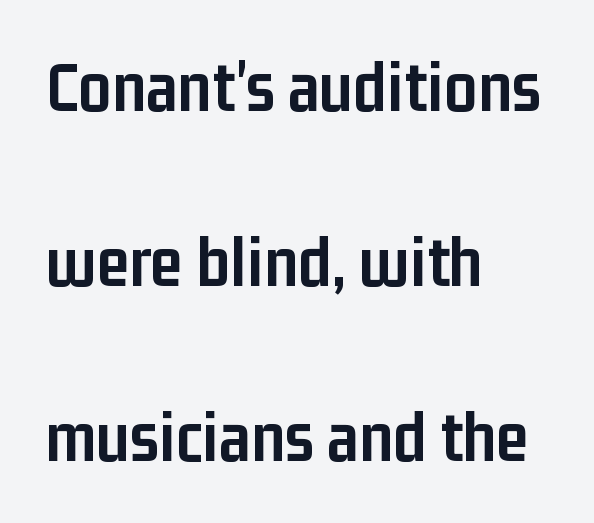
{"serif": "no", "italic": "no", "bold": "yes", "weight": "semibold", "width": "condensed", "stroke_contrast": "low", "x_height": "medium", "monospaced": "no", "underline": "no", "align": "left", "line_spacing": "loose", "line_spacing_ratio": 2.4, "letter_spacing": "normal", "letter_spacing_em": 0.0, "glyph_px": 73}
